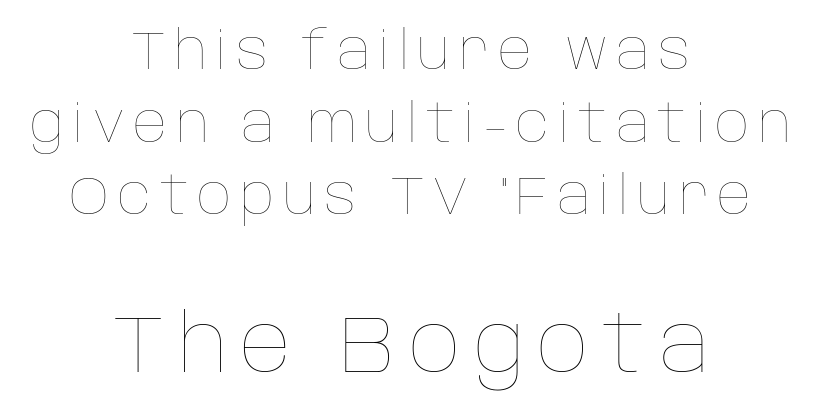
{"italic": "no", "bold": "no", "weight": "thin", "width": "normal", "stroke_contrast": "low", "x_height": "large", "monospaced": "no", "underline": "no", "align": "center", "line_spacing": "normal", "line_spacing_ratio": 1.37, "larger_block": "second", "size_ratio": 1.51, "glyph_px": 80}
